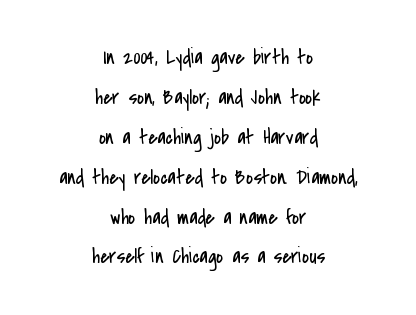
The image shows 21 px text type, upright; set centered, loose line spacing (1.9x), normal letter spacing, not underlined.
